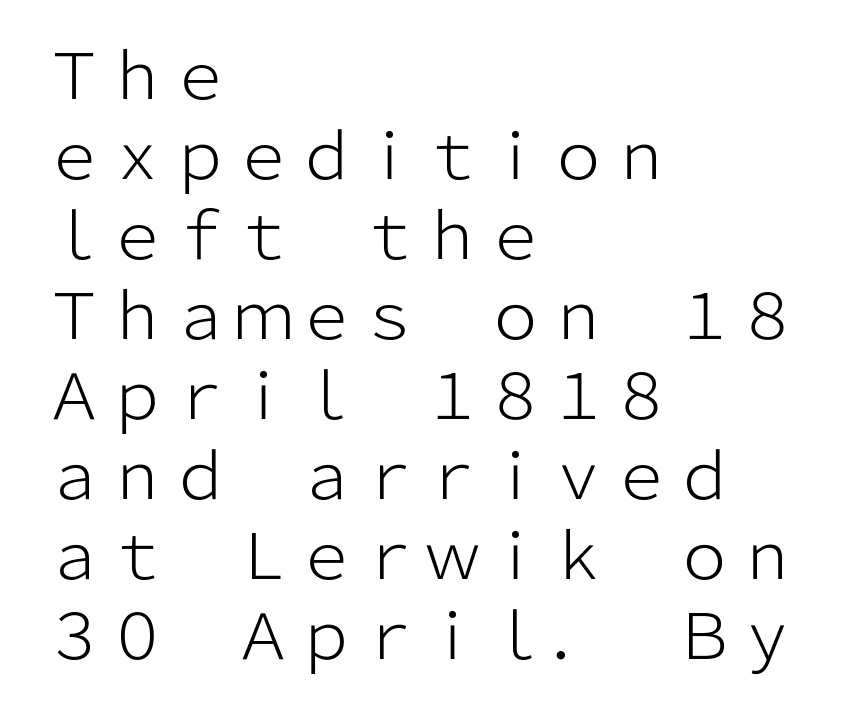
The image shows 63 px light sans-serif type, upright; set left-aligned, normal line spacing (1.27x), normal letter spacing, not underlined; low stroke contrast and a medium x-height.
